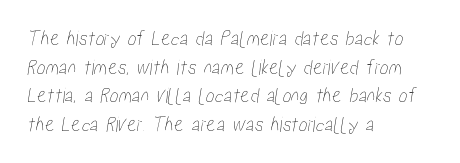
The image shows 22 px text type; set left-aligned, normal line spacing (1.3x), normal letter spacing, not underlined.
